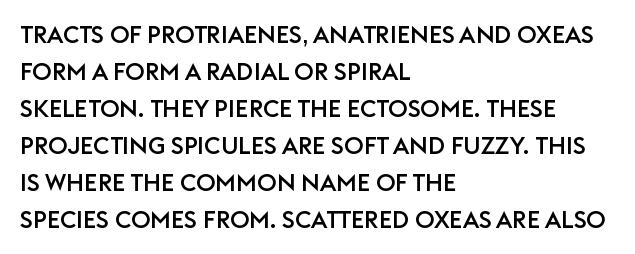
The image shows 24 px text type, upright; set left-aligned, normal line spacing (1.54x), normal letter spacing, not underlined.
